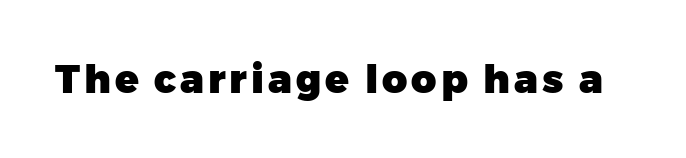
Underline: absent. Serifs: no, the terminals of the letterforms are clean. Spacing verdict: proportional, widths tailored to each character. In terms of weight, the rendering is a true, heavy bold.
